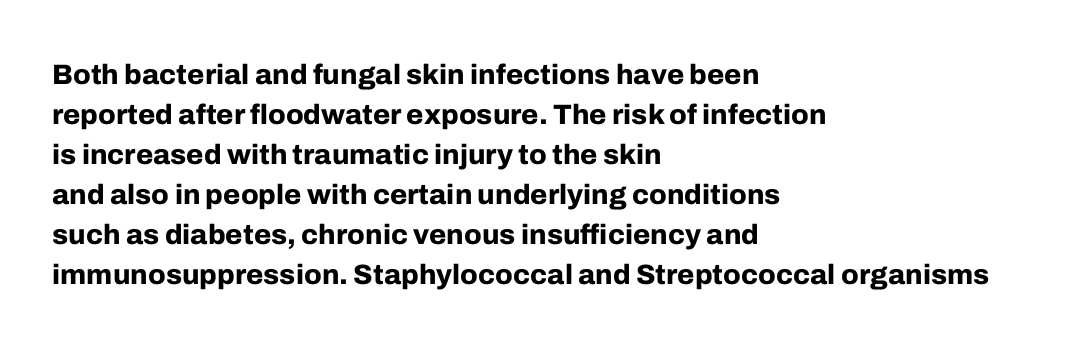
Q: Is the text bold? A: Yes.
Q: Is the text italic (slanted)? A: No, it is upright.
Q: Is the typeface a serif or a sans-serif typeface? A: Sans-serif.
Q: Is the text underlined? A: No.
Q: How is the paragraph aligned? A: Left-aligned.
Q: Is the spacing between letters normal or unusually wide? A: Normal.
Q: Is the spacing between lines tight, normal or loose? A: Normal.
Q: Width (condensed, normal, or wide)? A: Normal.
Q: Stroke contrast? A: Low.
Q: x-height? A: Medium.
Q: Monospaced? A: No.
